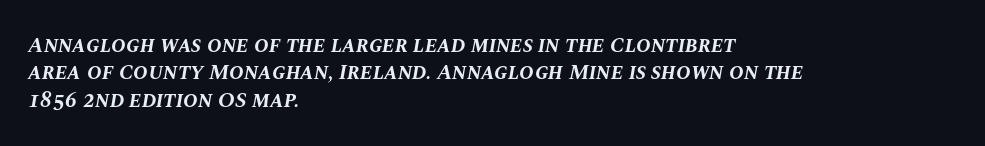
Q: Is the text bold? A: Yes.
Q: Is the text italic (slanted)? A: Yes, it leans right by about 10 degrees.
Q: Is the text underlined? A: No.
Q: How is the paragraph aligned? A: Left-aligned.
Q: Is the spacing between letters normal or unusually wide? A: Normal.
